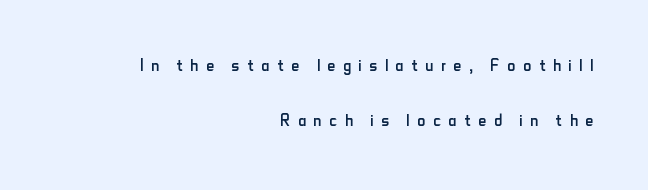
{"italic": "no", "bold": "no", "underline": "no", "align": "right", "line_spacing": "loose", "line_spacing_ratio": 2.48, "letter_spacing": "wide", "letter_spacing_em": 0.35, "glyph_px": 22}
